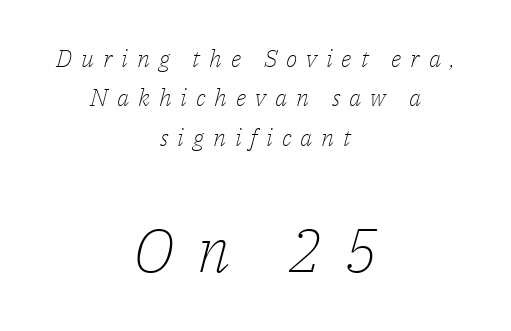
{"serif": "yes", "italic": "yes", "lean": "right", "slant_degrees": 14, "bold": "no", "weight": "light", "width": "normal", "stroke_contrast": "low", "x_height": "medium", "monospaced": "no", "underline": "no", "align": "center", "line_spacing": "normal", "line_spacing_ratio": 1.64, "letter_spacing": "wide", "letter_spacing_em": 0.37, "larger_block": "second", "size_ratio": 2.54, "glyph_px": 61}
